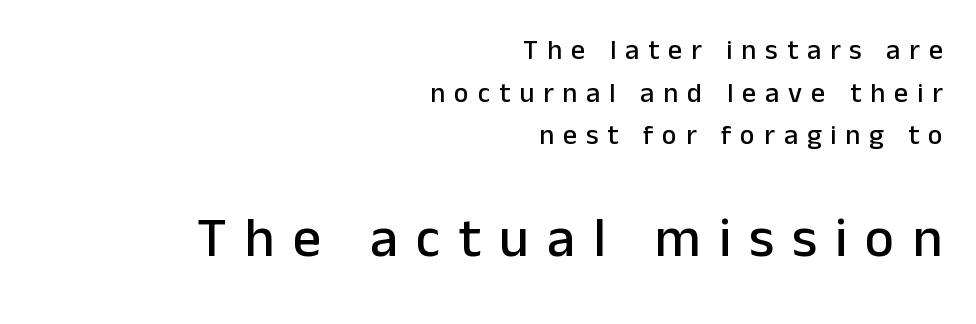
The ragged edge is on the left, which tells us the setting is flush right. Descenders hang freely into open space. Nothing sits at the stroke ends, so this counts as sans-serif. Posture: upright roman.
